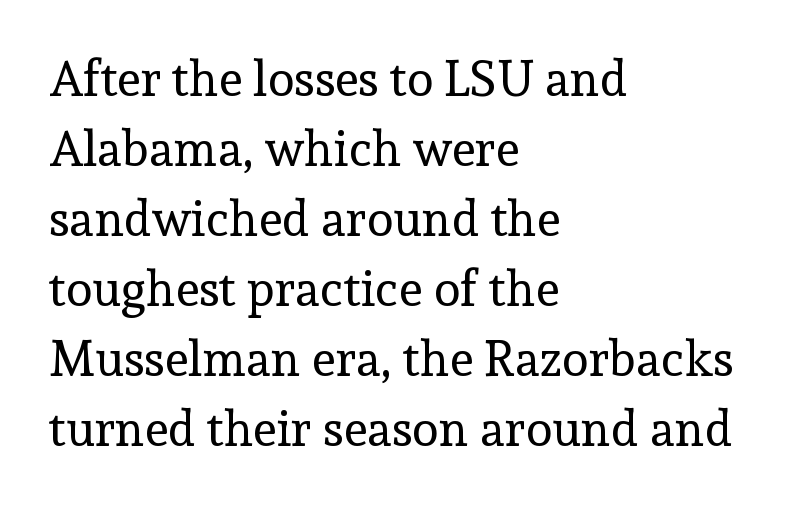
{"serif": "yes", "italic": "no", "bold": "no", "weight": "regular", "width": "normal", "x_height": "medium", "monospaced": "no", "underline": "no", "align": "left", "line_spacing": "normal", "line_spacing_ratio": 1.43, "letter_spacing": "normal", "letter_spacing_em": 0.0, "glyph_px": 49}
